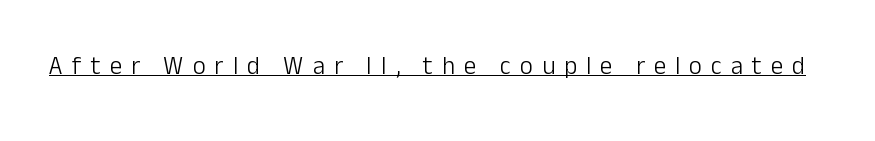
{"italic": "no", "bold": "no", "underline": "yes", "letter_spacing": "wide", "letter_spacing_em": 0.36, "glyph_px": 25}
